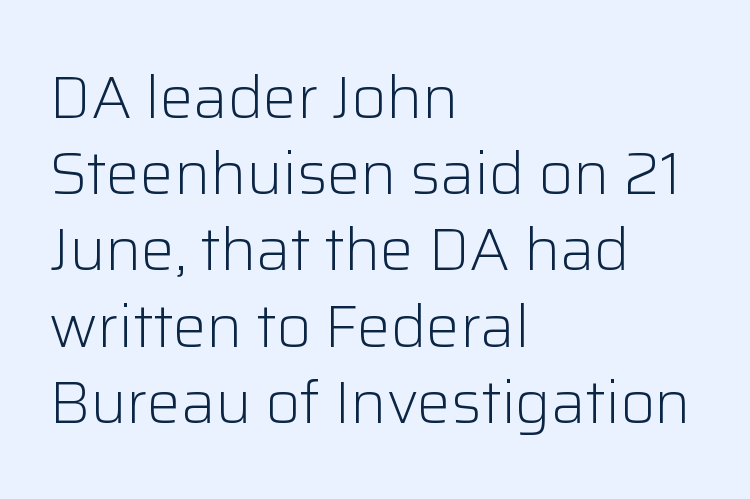
The letterforms sit shoulder to shoulder at normal distance. Regular leading. Ordinary non-slanted type is in use. Horizontal alignment here is leftward, the default for most running prose.
